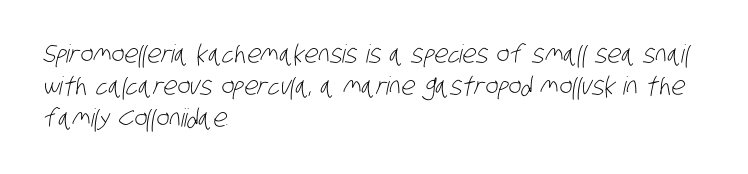
{"bold": "no", "underline": "no", "align": "left", "line_spacing": "normal", "line_spacing_ratio": 1.29, "letter_spacing": "normal", "letter_spacing_em": 0.0, "glyph_px": 25}
